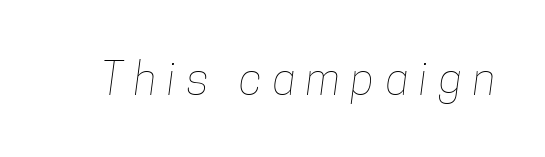
Q: Is the text bold? A: No.
Q: Is the text underlined? A: No.
Q: Is the spacing between letters normal or unusually wide? A: Unusually wide.
Q: Width (condensed, normal, or wide)? A: Condensed.
Q: Stroke contrast? A: Low.
Q: x-height? A: Medium.
Q: Monospaced? A: No.
